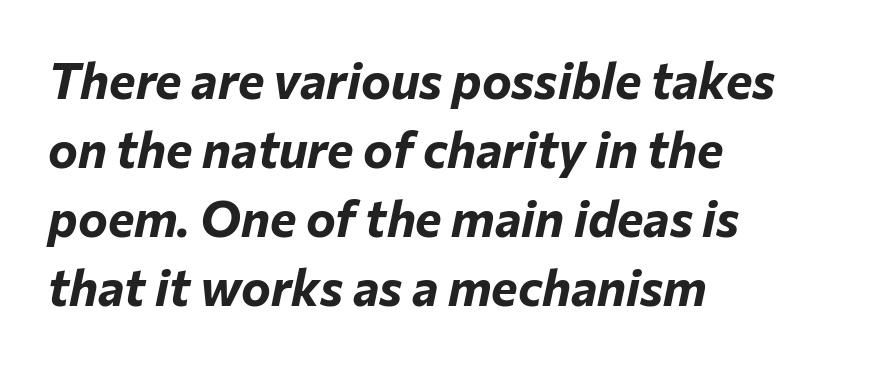
Q: Is the text bold? A: Yes.
Q: Is the text italic (slanted)? A: Yes, it leans right by about 12 degrees.
Q: Is the text underlined? A: No.
Q: How is the paragraph aligned? A: Left-aligned.
Q: Is the spacing between letters normal or unusually wide? A: Normal.
Q: Is the spacing between lines tight, normal or loose? A: Normal.
Q: Width (condensed, normal, or wide)? A: Normal.
Q: Stroke contrast? A: Low.
Q: x-height? A: Medium.
Q: Monospaced? A: No.
